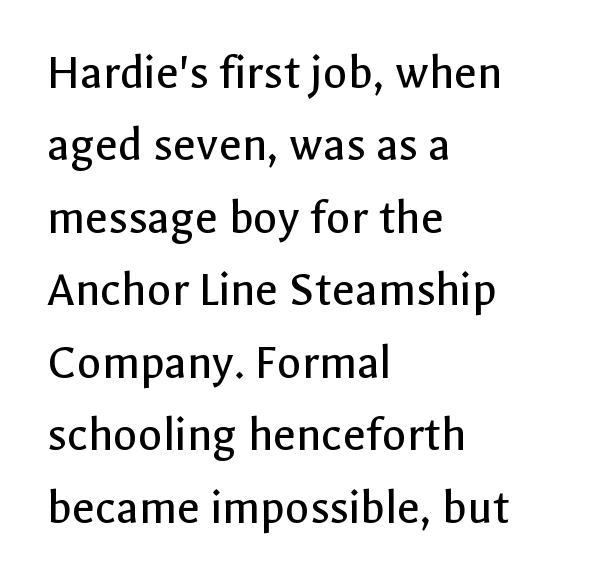
The image shows 50 px regular-weight sans-serif type, upright; set left-aligned, normal line spacing (1.45x), normal letter spacing, not underlined; a medium x-height.
